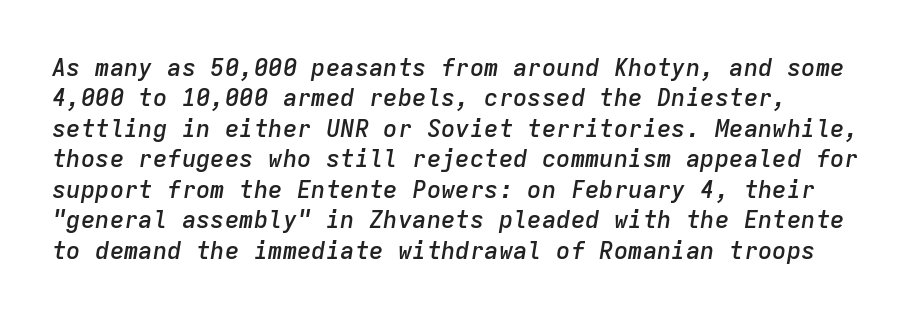
The image shows 24 px text type, italic (leaning right); set left-aligned, normal line spacing (1.27x), normal letter spacing, not underlined.
